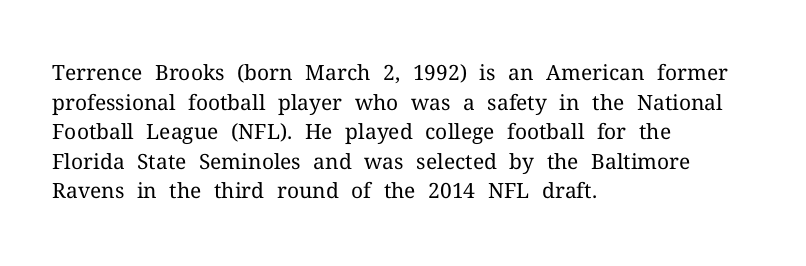
Quick note: underline off. Do the letters lean? They stand straight. The text block is weighted toward the left margin, trailing off unevenly rightward. This rendering leaves character spacing at its baseline value. Vertical spacing — default.
